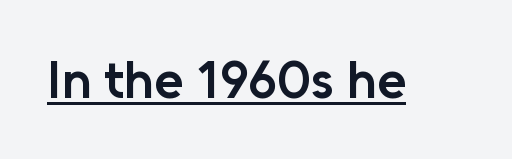
{"serif": "no", "italic": "no", "bold": "semi", "weight": "semibold", "width": "normal", "stroke_contrast": "low", "x_height": "medium", "monospaced": "no", "underline": "yes", "letter_spacing": "normal", "letter_spacing_em": 0.0, "glyph_px": 53}
